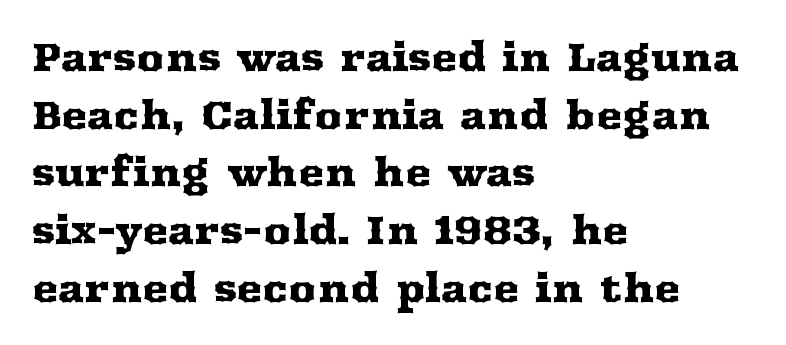
{"serif": "yes", "italic": "no", "width": "wide", "stroke_contrast": "medium", "x_height": "medium", "monospaced": "no", "underline": "no", "align": "left", "line_spacing": "normal", "line_spacing_ratio": 1.48, "letter_spacing": "normal", "letter_spacing_em": 0.0, "glyph_px": 39}
